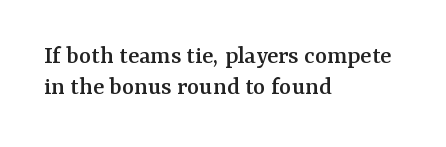
Tracking value appears to be zero — textbook default spacing. Rendered with straight, roman letterforms. Short and long lines alike share a common starting point at left. A bare baseline throughout the passage.
